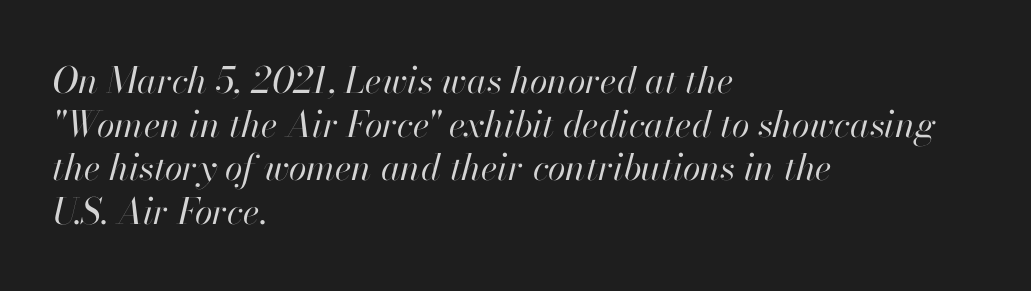
{"italic": "yes", "lean": "right", "slant_degrees": 13, "bold": "no", "weight": "regular", "width": "normal", "stroke_contrast": "high", "x_height": "small", "monospaced": "no", "underline": "no", "align": "left", "line_spacing_ratio": 1.21, "letter_spacing": "normal", "letter_spacing_em": 0.0, "glyph_px": 36}
